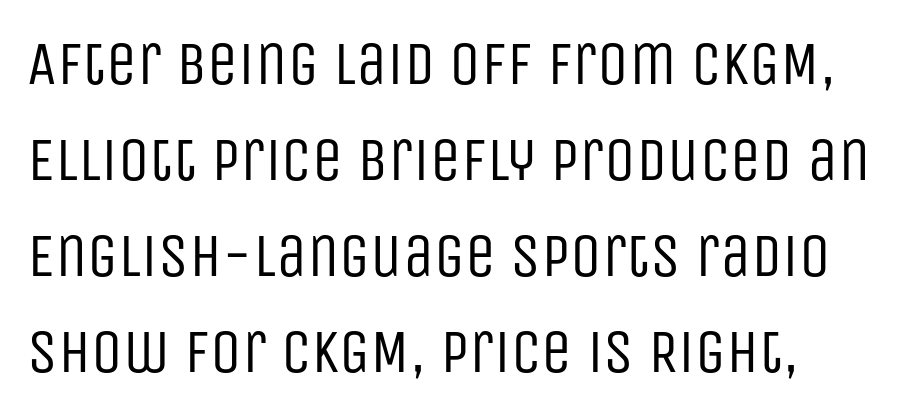
Rule under the text: the space is simply empty. Typeset ragged right — the left edge is the straight one. Nothing unusual about the tracking: characters are spaced as the font intends. Nothing heavy about these letters — not bold at all.
